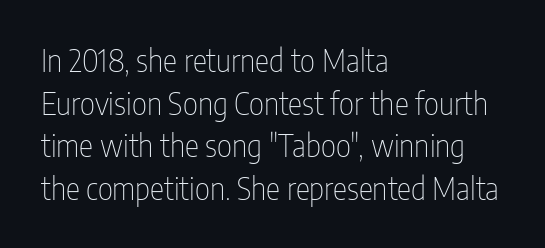
{"serif": "no", "italic": "no", "bold": "no", "weight": "thin", "width": "condensed", "stroke_contrast": "low", "x_height": "medium", "monospaced": "no", "underline": "no", "align": "left", "line_spacing": "normal", "line_spacing_ratio": 1.42, "letter_spacing": "normal", "letter_spacing_em": 0.0, "glyph_px": 30}
